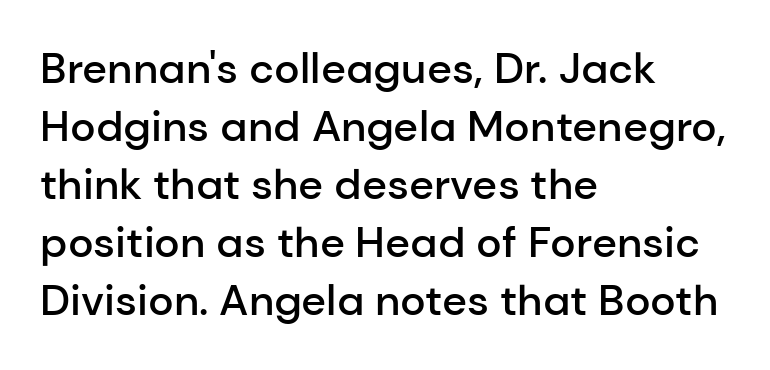
Q: Is the text bold? A: Semi-bold.
Q: Is the text italic (slanted)? A: No, it is upright.
Q: Is the typeface a serif or a sans-serif typeface? A: Sans-serif.
Q: Is the text underlined? A: No.
Q: How is the paragraph aligned? A: Left-aligned.
Q: Is the spacing between letters normal or unusually wide? A: Normal.
Q: Is the spacing between lines tight, normal or loose? A: Normal.
Q: Width (condensed, normal, or wide)? A: Normal.
Q: Stroke contrast? A: Low.
Q: x-height? A: Medium.
Q: Monospaced? A: No.
